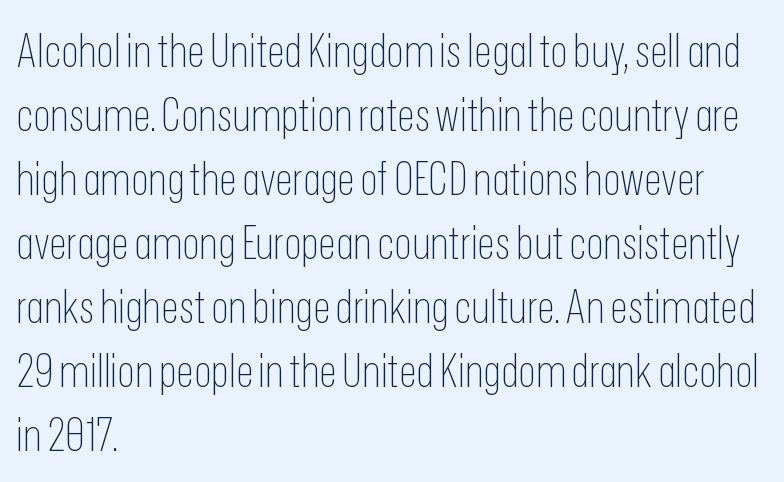
Q: Is the text bold? A: No.
Q: Is the text italic (slanted)? A: No, it is upright.
Q: Is the typeface a serif or a sans-serif typeface? A: Sans-serif.
Q: Is the text underlined? A: No.
Q: How is the paragraph aligned? A: Left-aligned.
Q: Is the spacing between letters normal or unusually wide? A: Normal.
Q: Is the spacing between lines tight, normal or loose? A: Normal.
Q: Width (condensed, normal, or wide)? A: Condensed.
Q: Stroke contrast? A: Low.
Q: x-height? A: Medium.
Q: Monospaced? A: No.
